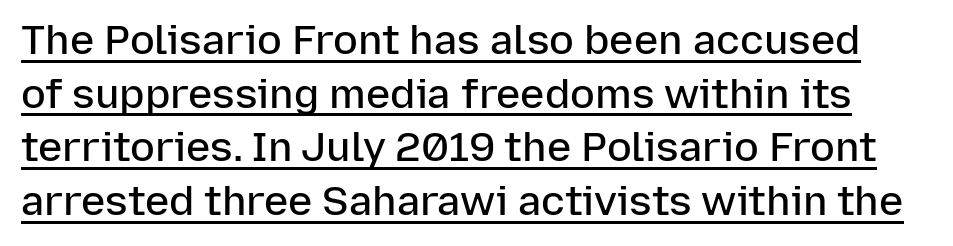
The image shows 41 px semibold sans-serif type, upright; set normal line spacing (1.31x), normal letter spacing, underlined; low stroke contrast and a medium x-height.
